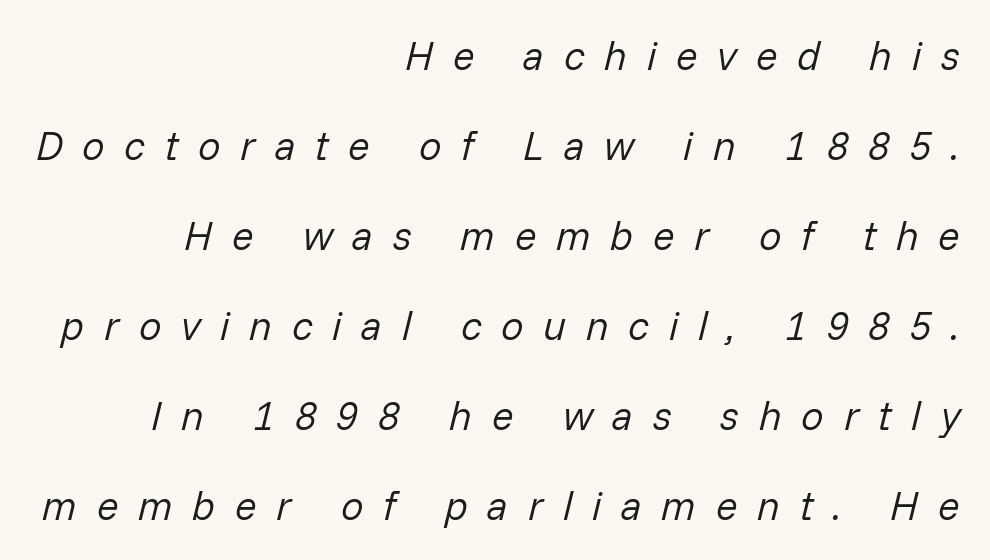
Q: Is the text bold? A: No.
Q: Is the text italic (slanted)? A: Yes, it leans right by about 14 degrees.
Q: Is the text underlined? A: No.
Q: How is the paragraph aligned? A: Right-aligned.
Q: Is the spacing between letters normal or unusually wide? A: Unusually wide.
Q: Is the spacing between lines tight, normal or loose? A: Loose.
Q: Width (condensed, normal, or wide)? A: Normal.
Q: Stroke contrast? A: Low.
Q: x-height? A: Medium.
Q: Monospaced? A: No.
